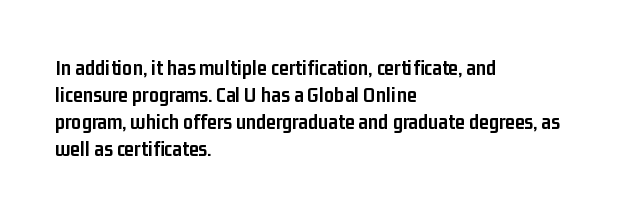
Q: Is the text bold? A: Yes.
Q: Is the text italic (slanted)? A: No, it is upright.
Q: Is the text underlined? A: No.
Q: How is the paragraph aligned? A: Left-aligned.
Q: Is the spacing between letters normal or unusually wide? A: Normal.
